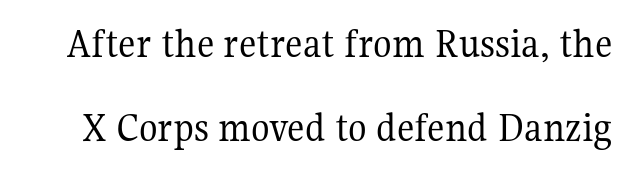
Q: Is the text bold? A: No.
Q: Is the text italic (slanted)? A: No, it is upright.
Q: Is the typeface a serif or a sans-serif typeface? A: Serif.
Q: Is the text underlined? A: No.
Q: Is the spacing between letters normal or unusually wide? A: Normal.
Q: Is the spacing between lines tight, normal or loose? A: Loose.
Q: Width (condensed, normal, or wide)? A: Normal.
Q: Stroke contrast? A: Medium.
Q: x-height? A: Medium.
Q: Monospaced? A: No.
